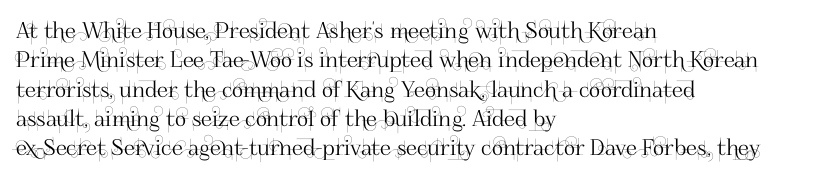
The image shows 22 px text type, upright; set left-aligned, normal line spacing (1.33x), normal letter spacing, not underlined.
